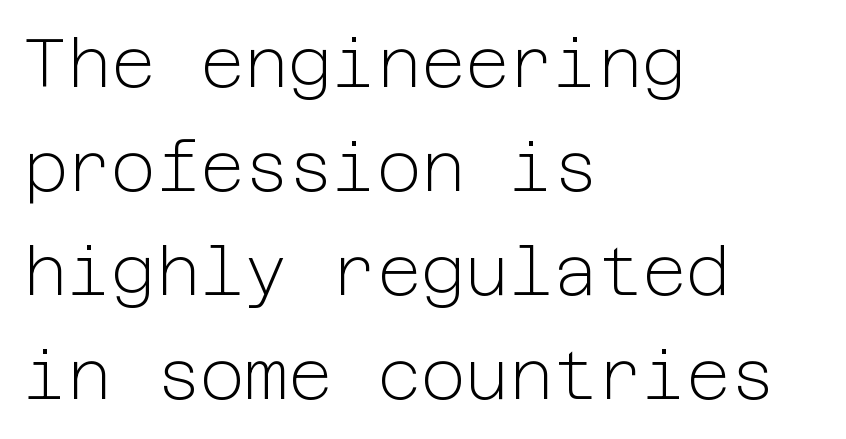
What stands out about the letter spacing? Nothing — it is the standard amount. Serifs: no, the terminals of the letterforms are clean. These lines are set flush left with a ragged right edge. Line spacing here is normal.
